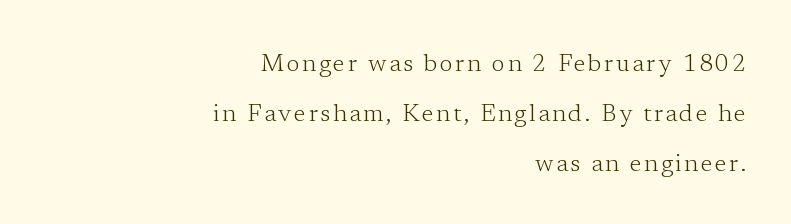
Q: Is the text bold? A: No.
Q: Is the text italic (slanted)? A: No, it is upright.
Q: Is the text underlined? A: No.
Q: How is the paragraph aligned? A: Right-aligned.
Q: Is the spacing between lines tight, normal or loose? A: Loose.
